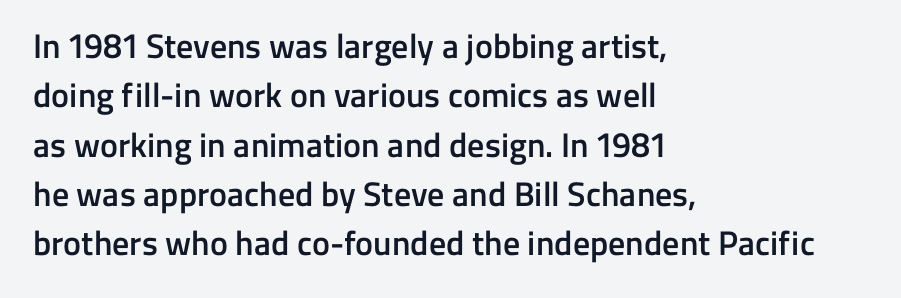
Q: Is the text bold? A: Semi-bold.
Q: Is the text italic (slanted)? A: No, it is upright.
Q: Is the typeface a serif or a sans-serif typeface? A: Sans-serif.
Q: Is the text underlined? A: No.
Q: How is the paragraph aligned? A: Left-aligned.
Q: Is the spacing between letters normal or unusually wide? A: Normal.
Q: Is the spacing between lines tight, normal or loose? A: Normal.
Q: Width (condensed, normal, or wide)? A: Normal.
Q: Stroke contrast? A: Low.
Q: x-height? A: Medium.
Q: Monospaced? A: No.
